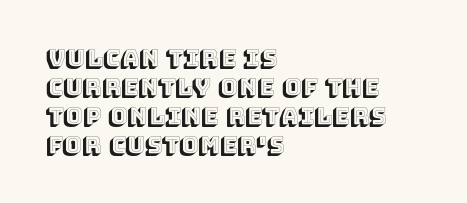
{"italic": "no", "underline": "no", "align": "left", "line_spacing": "normal", "line_spacing_ratio": 1.26, "letter_spacing": "normal", "letter_spacing_em": 0.0, "glyph_px": 23}
